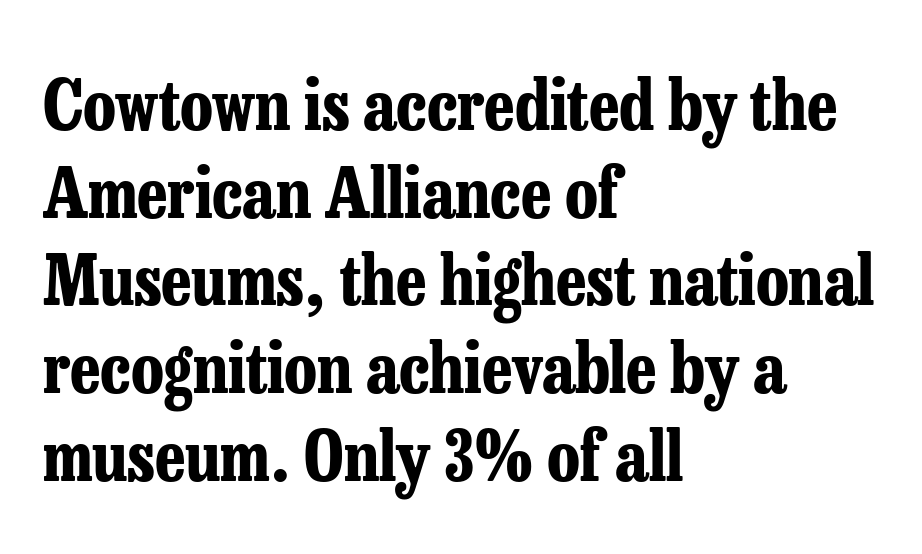
The image shows 69 px bold, condensed serif type, upright; set left-aligned, normal line spacing (1.27x), normal letter spacing, not underlined; low stroke contrast and a medium x-height.
